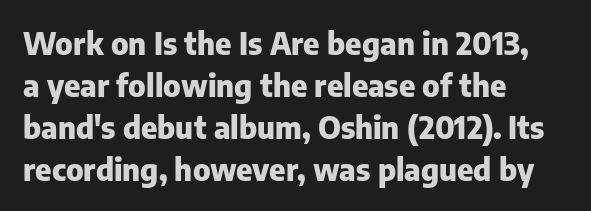
Q: Is the text bold? A: Yes.
Q: Is the text italic (slanted)? A: No, it is upright.
Q: Is the typeface a serif or a sans-serif typeface? A: Sans-serif.
Q: Is the text underlined? A: No.
Q: How is the paragraph aligned? A: Left-aligned.
Q: Is the spacing between letters normal or unusually wide? A: Normal.
Q: Is the spacing between lines tight, normal or loose? A: Normal.
Q: Width (condensed, normal, or wide)? A: Normal.
Q: Stroke contrast? A: Low.
Q: x-height? A: Medium.
Q: Monospaced? A: No.
